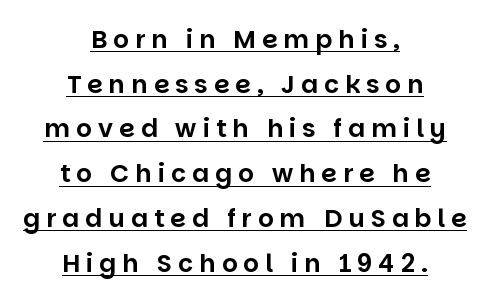
{"italic": "no", "underline": "yes", "align": "center", "line_spacing_ratio": 1.79, "letter_spacing": "wide", "letter_spacing_em": 0.24, "glyph_px": 25}
